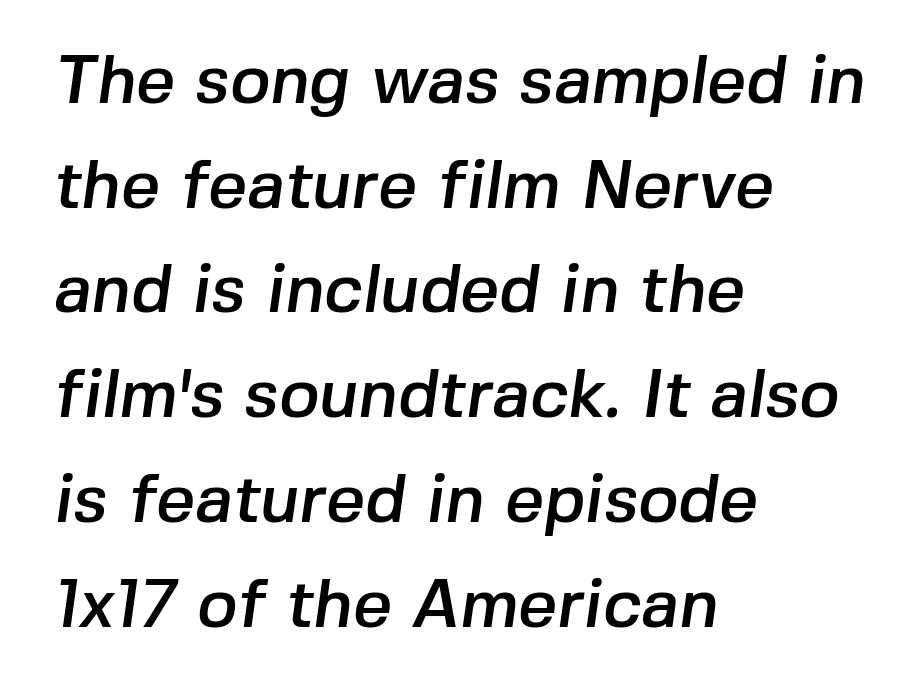
The rendering keeps characters at their native spacing. No word sits above an underline. A typesetter would call this proportional, since set widths differ per character. The vertical gap from one line to the next is medium. These lines are set flush left with a ragged right edge. The type family on display is of the sans-serif kind.
